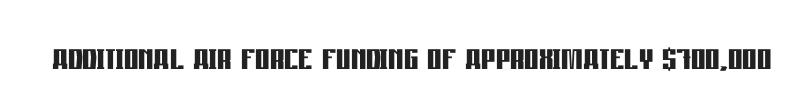
Q: Is the text bold? A: Yes.
Q: Is the text italic (slanted)? A: No, it is upright.
Q: Is the typeface a serif or a sans-serif typeface? A: Sans-serif.
Q: Is the text underlined? A: No.
Q: Is the spacing between letters normal or unusually wide? A: Normal.
Q: Width (condensed, normal, or wide)? A: Condensed.
Q: Stroke contrast? A: Low.
Q: x-height? A: Large.
Q: Monospaced? A: No.
